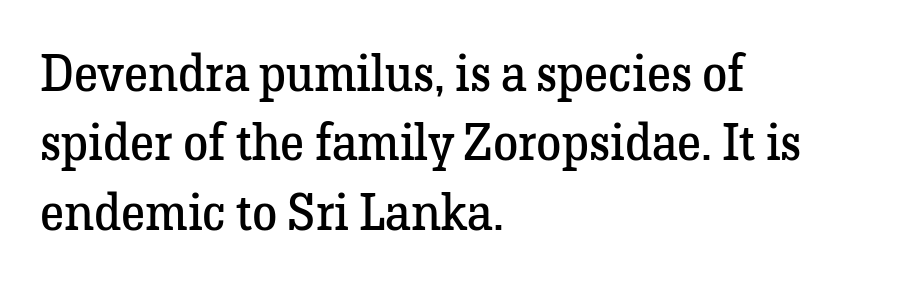
The image shows 51 px regular-weight serif type, upright; set left-aligned, normal line spacing (1.36x), normal letter spacing, not underlined; low stroke contrast and a medium x-height.
